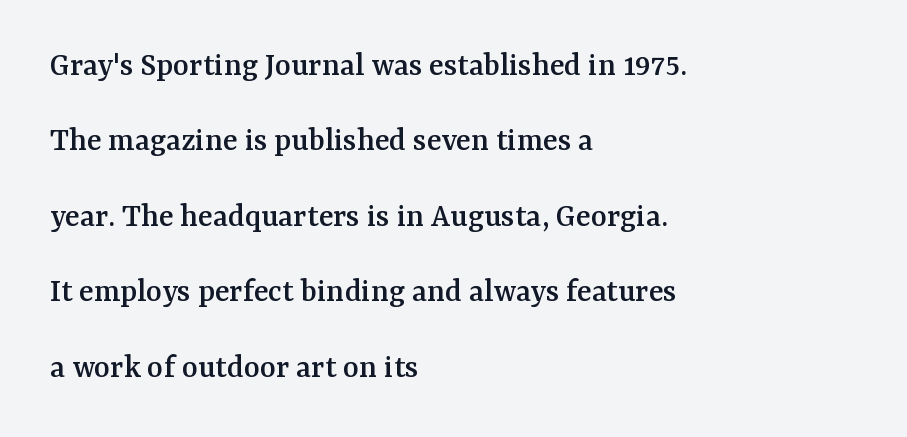
Q: Is the text italic (slanted)? A: No, it is upright.
Q: Is the typeface a serif or a sans-serif typeface? A: Serif.
Q: Is the text underlined? A: No.
Q: How is the paragraph aligned? A: Left-aligned.
Q: Is the spacing between letters normal or unusually wide? A: Normal.
Q: Is the spacing between lines tight, normal or loose? A: Loose.
Q: Width (condensed, normal, or wide)? A: Normal.
Q: Stroke contrast? A: Medium.
Q: x-height? A: Medium.
Q: Monospaced? A: No.
